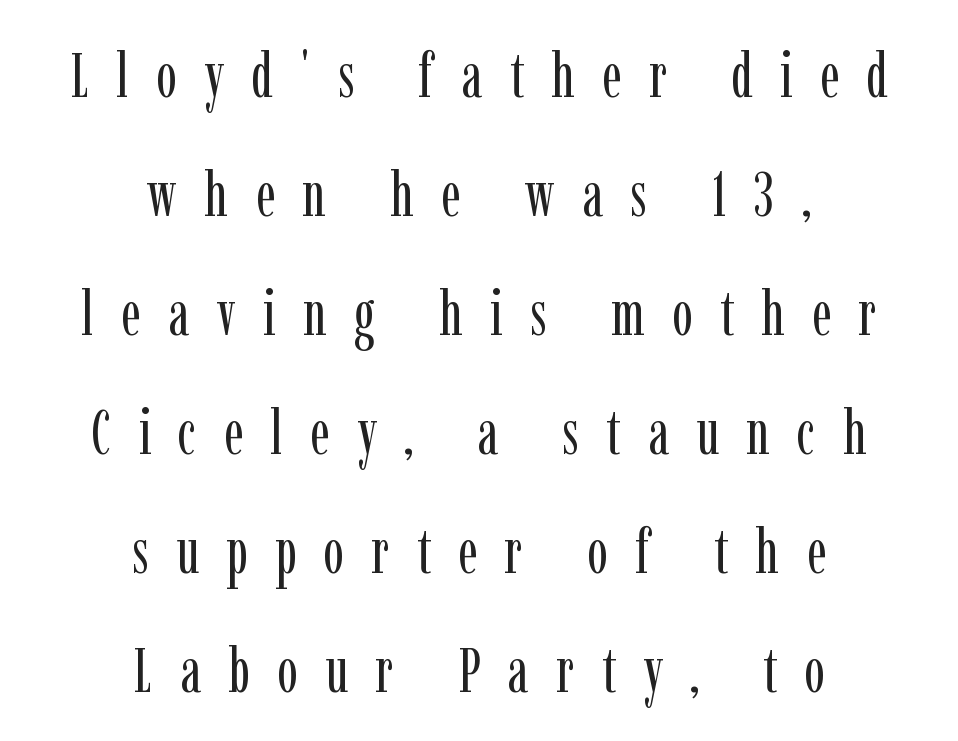
Q: Is the text bold? A: No.
Q: Is the text italic (slanted)? A: No, it is upright.
Q: Is the typeface a serif or a sans-serif typeface? A: Serif.
Q: Is the text underlined? A: No.
Q: How is the paragraph aligned? A: Centered.
Q: Is the spacing between letters normal or unusually wide? A: Unusually wide.
Q: Is the spacing between lines tight, normal or loose? A: Loose.
Q: Width (condensed, normal, or wide)? A: Condensed.
Q: Stroke contrast? A: Low.
Q: x-height? A: Medium.
Q: Monospaced? A: No.
